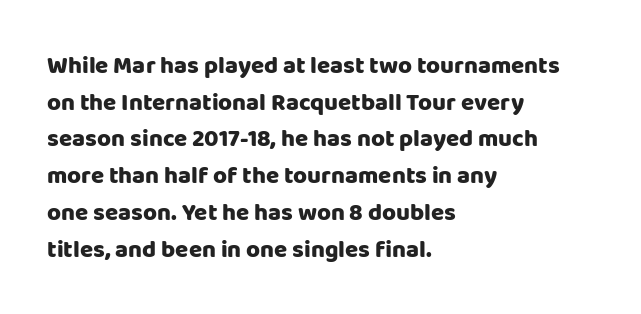
The image shows 24 px bold type, upright; set left-aligned, normal line spacing (1.53x), normal letter spacing, not underlined.
